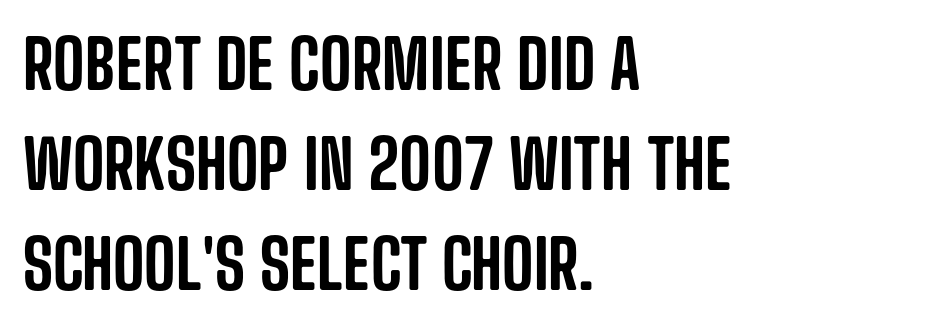
The passage shown has conventional tracking throughout. These lines are rendered in a variable-pitch font. Examine the stroke ends and you'll find no serifs. Does the copy run flush right? No — it runs flush left.
